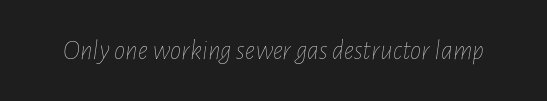
Q: Is the text bold? A: No.
Q: Is the text italic (slanted)? A: Yes, it leans right by about 7 degrees.
Q: Is the text underlined? A: No.
Q: Is the spacing between letters normal or unusually wide? A: Normal.
Q: Width (condensed, normal, or wide)? A: Condensed.
Q: Stroke contrast? A: Low.
Q: x-height? A: Medium.
Q: Monospaced? A: No.
